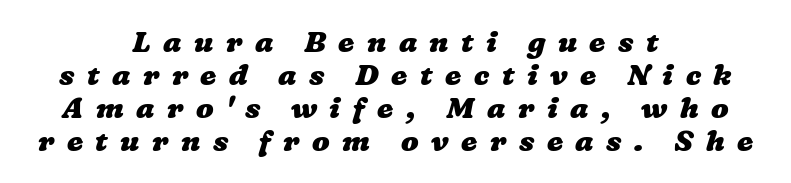
Q: Is the text bold? A: Yes.
Q: Is the text underlined? A: No.
Q: How is the paragraph aligned? A: Centered.
Q: Is the spacing between letters normal or unusually wide? A: Unusually wide.
Q: Is the spacing between lines tight, normal or loose? A: Tight.
Q: Width (condensed, normal, or wide)? A: Wide.
Q: Stroke contrast? A: Low.
Q: x-height? A: Medium.
Q: Monospaced? A: No.
